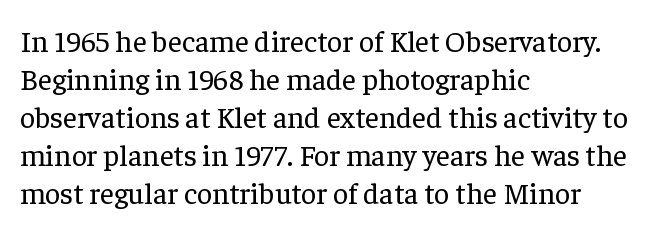
{"serif": "yes", "italic": "no", "bold": "no", "weight": "regular", "width": "normal", "stroke_contrast": "low", "x_height": "medium", "monospaced": "no", "underline": "no", "align": "left", "line_spacing": "normal", "line_spacing_ratio": 1.27, "letter_spacing": "normal", "letter_spacing_em": 0.0, "glyph_px": 30}
